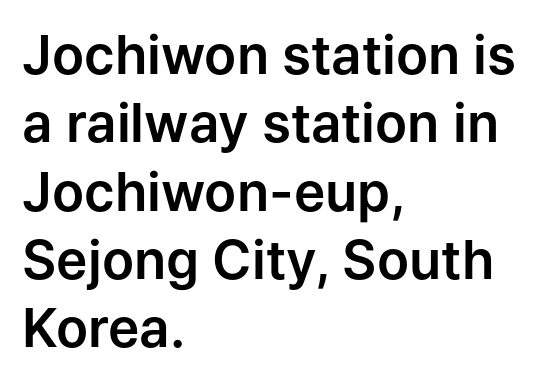
The image shows 53 px sans-serif type, upright; set left-aligned, normal line spacing (1.29x), normal letter spacing, not underlined; low stroke contrast and a medium x-height.
